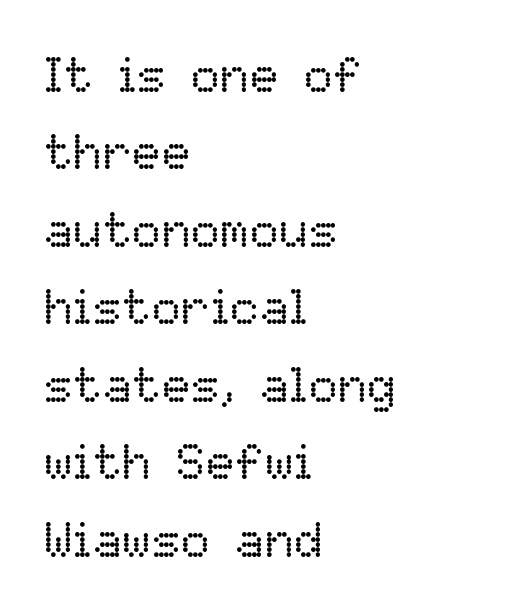
This is the regular roman posture of the typeface. This rendering uses left alignment, leaving the right contour irregular. Is this a fixed-width face? No — the glyphs have proportional, varying widths. Weight class: somewhere from thin through regular. Spacing between characters is what you'd get straight out of the box. The space directly below the letters is spotless.
